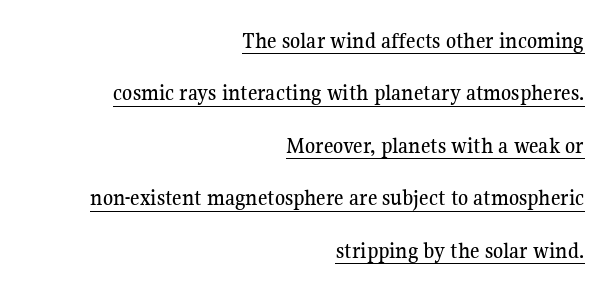
{"italic": "no", "underline": "yes", "align": "right", "line_spacing": "loose", "line_spacing_ratio": 2.28, "letter_spacing": "normal", "letter_spacing_em": 0.0, "glyph_px": 23}
